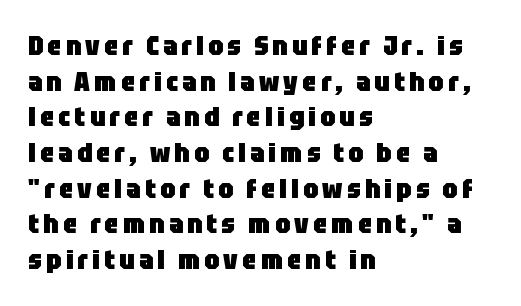
The image shows 27 px bold type, upright; set left-aligned, normal line spacing (1.32x), not underlined.
